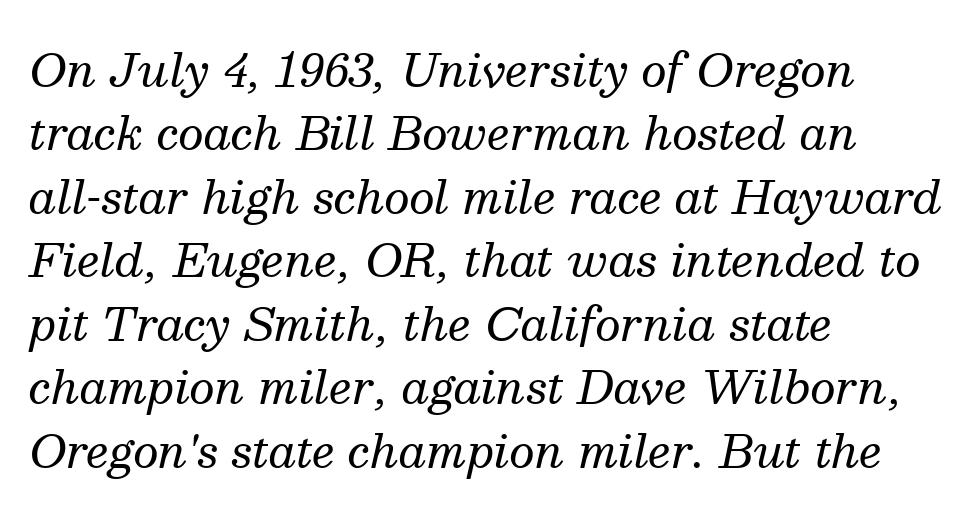
{"serif": "yes", "italic": "yes", "lean": "right", "slant_degrees": 13, "bold": "no", "weight": "regular", "width": "normal", "stroke_contrast": "medium", "x_height": "medium", "monospaced": "no", "underline": "no", "align": "left", "line_spacing": "normal", "line_spacing_ratio": 1.41, "letter_spacing": "normal", "letter_spacing_em": 0.0, "glyph_px": 45}
